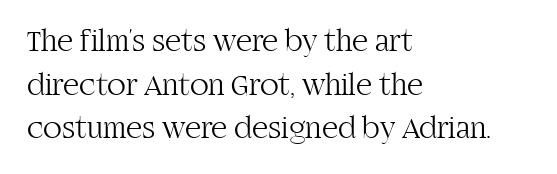
Notice how descenders clear the ascenders below comfortably — that's standard leading. Characters remain perfectly vertical along every line. The space directly below the letters is spotless. To sum up the face: it has serifs. The compositor pushed each line to the left boundary.
